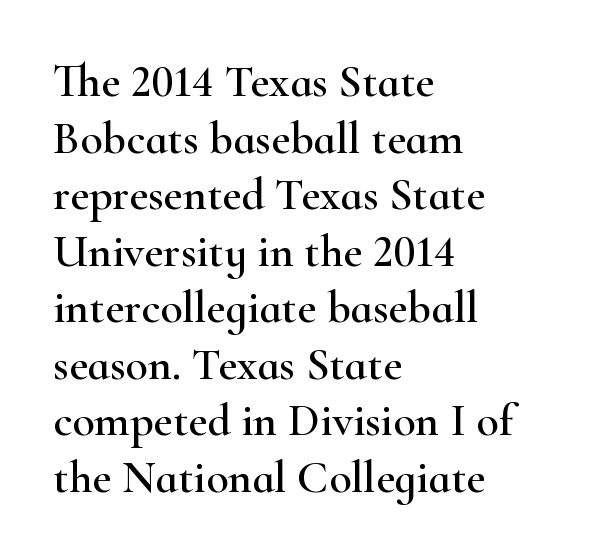
{"serif": "yes", "italic": "no", "width": "wide", "stroke_contrast": "high", "x_height": "small", "monospaced": "no", "underline": "no", "align": "left", "line_spacing_ratio": 1.23, "letter_spacing": "normal", "letter_spacing_em": 0.0, "glyph_px": 46}
